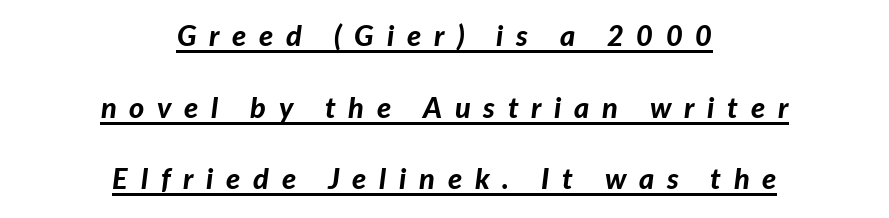
The typesetter chose a symmetrical, centered arrangement here. Slant detected: the letters are inclined. Honestly, the rows look like they've been pulled way apart. Chunky letters — that's bold for sure. A typesetter would call this heavily tracked-out type.
